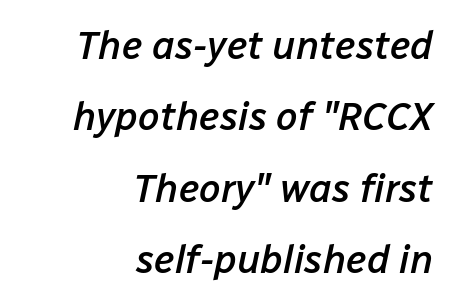
Descender tails drop into unmarked territory. Caption: multi-line text, flush right, ragged left. Typesetter's note: demi weight, one step under bold. The rendering uses natural spacing where letterforms have individual widths. The passage shown leans; its letterforms are oblique. Tracking here is standard; glyphs follow each other at the usual distance.
